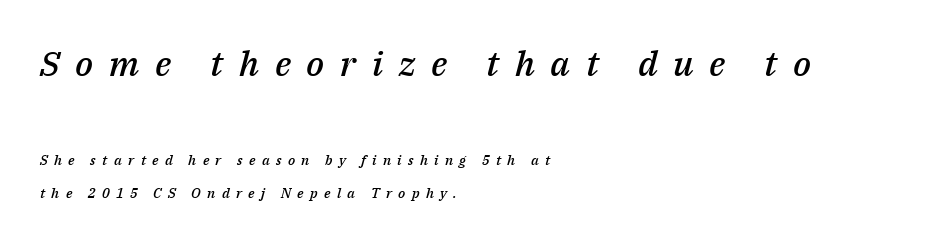
{"italic": "yes", "lean": "right", "slant_degrees": 14, "bold": "semi", "weight": "semibold", "width": "normal", "stroke_contrast": "medium", "x_height": "medium", "monospaced": "no", "underline": "no", "align": "left", "line_spacing": "loose", "line_spacing_ratio": 2.34, "letter_spacing": "wide", "letter_spacing_em": 0.45, "larger_block": "first", "size_ratio": 2.5, "glyph_px": 35}
